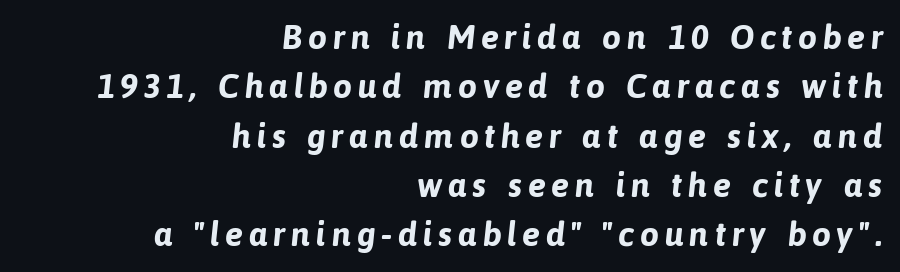
The image shows 34 px bold sans-serif type; set right-aligned, normal line spacing (1.45x), not underlined; low stroke contrast and a medium x-height.
